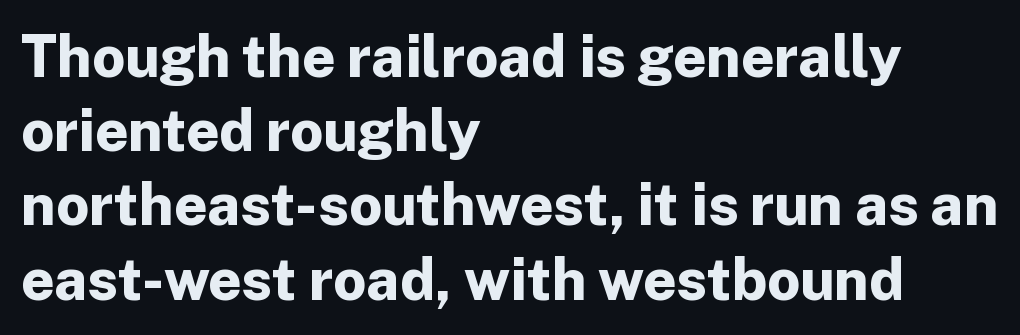
Q: Is the text bold? A: Yes.
Q: Is the text italic (slanted)? A: No, it is upright.
Q: Is the typeface a serif or a sans-serif typeface? A: Sans-serif.
Q: Is the text underlined? A: No.
Q: How is the paragraph aligned? A: Left-aligned.
Q: Is the spacing between letters normal or unusually wide? A: Normal.
Q: Is the spacing between lines tight, normal or loose? A: Normal.
Q: Width (condensed, normal, or wide)? A: Normal.
Q: Stroke contrast? A: Low.
Q: x-height? A: Medium.
Q: Monospaced? A: No.
